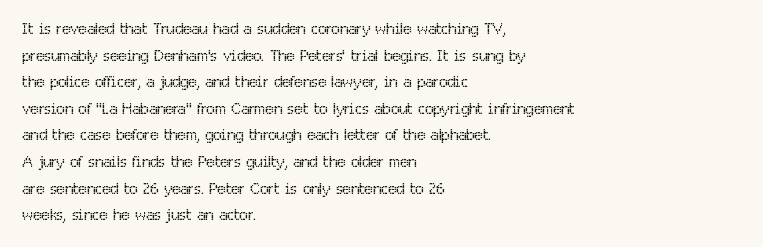
{"italic": "no", "bold": "no", "underline": "no", "align": "left", "line_spacing_ratio": 1.21, "letter_spacing": "normal", "letter_spacing_em": 0.0, "glyph_px": 22}
